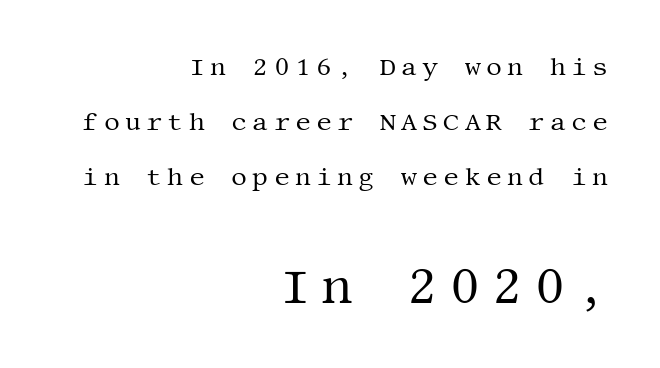
{"serif": "yes", "italic": "no", "bold": "no", "weight": "regular", "width": "normal", "stroke_contrast": "medium", "x_height": "large", "underline": "no", "align": "right", "line_spacing": "loose", "line_spacing_ratio": 2.21, "letter_spacing": "wide", "letter_spacing_em": 0.21, "larger_block": "second", "size_ratio": 2.0, "glyph_px": 50}
